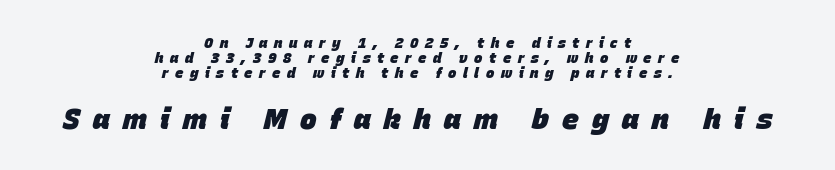
Bare-footed words on every line. Does the leading feel generous? Not at all — it's pinched. Does the copy run flush right? No — it is centered line by line. The second block has been scaled up relative to the first. Tracking here is generous; glyphs stand well apart from one another.
